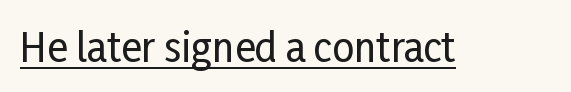
{"serif": "no", "italic": "no", "width": "condensed", "stroke_contrast": "low", "x_height": "medium", "monospaced": "no", "underline": "yes", "letter_spacing": "normal", "letter_spacing_em": 0.0, "glyph_px": 39}
